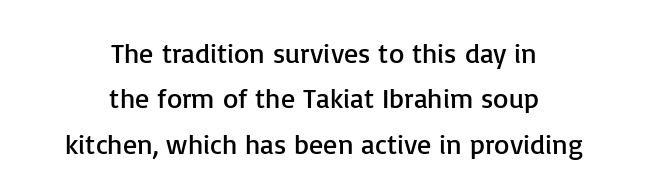
{"serif": "no", "italic": "no", "bold": "no", "weight": "regular", "width": "normal", "stroke_contrast": "low", "x_height": "medium", "monospaced": "no", "underline": "no", "align": "center", "line_spacing": "normal", "line_spacing_ratio": 1.62, "letter_spacing": "normal", "letter_spacing_em": 0.0, "glyph_px": 28}
